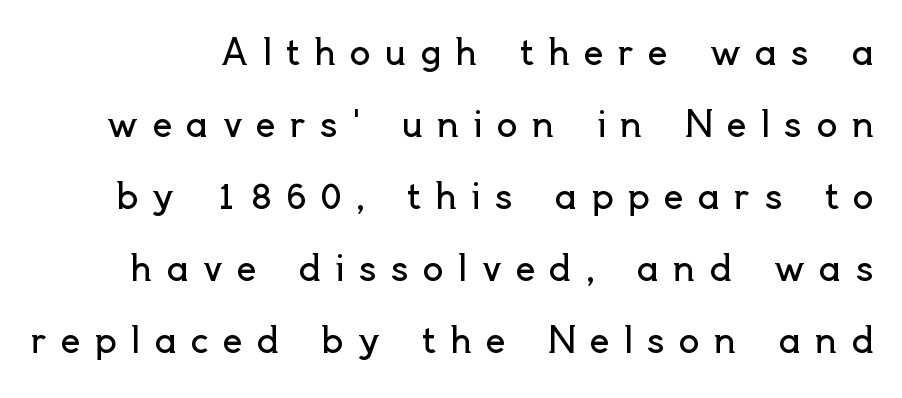
Italic? Not at all — the glyphs are vertical. No feet cap the strokes, marking this as sans-serif type. No letter is thick-stroked: the sample isn't bold. Baseline-to-baseline distance is far greater than the letter height.
